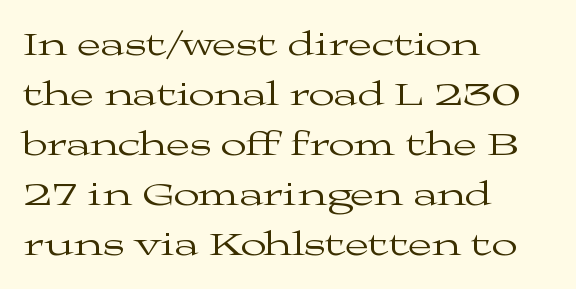
Q: Is the text bold? A: No.
Q: Is the text italic (slanted)? A: No, it is upright.
Q: Is the typeface a serif or a sans-serif typeface? A: Serif.
Q: Is the text underlined? A: No.
Q: How is the paragraph aligned? A: Left-aligned.
Q: Is the spacing between letters normal or unusually wide? A: Normal.
Q: Is the spacing between lines tight, normal or loose? A: Normal.
Q: Width (condensed, normal, or wide)? A: Wide.
Q: Stroke contrast? A: Medium.
Q: x-height? A: Medium.
Q: Monospaced? A: No.
